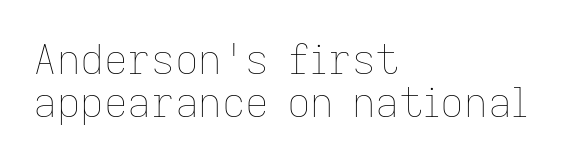
Spacing verdict: proportional, widths tailored to each character. You can tell it's not italic because the verticals are truly vertical. Does the leading feel generous? Not at all — it's pinched. There is no visible air inserted between adjacent glyphs. The baseline area is clear.
